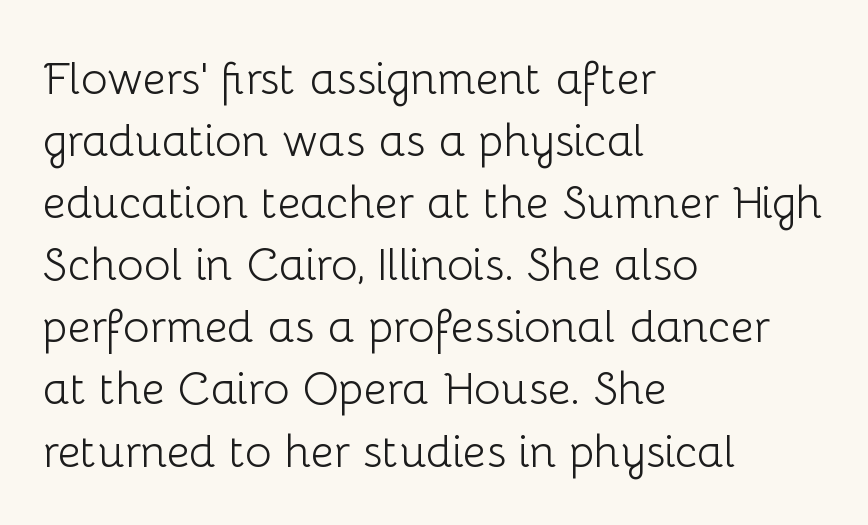
{"serif": "no", "italic": "no", "bold": "no", "weight": "light", "width": "normal", "stroke_contrast": "low", "x_height": "medium", "monospaced": "no", "underline": "no", "align": "left", "line_spacing": "normal", "line_spacing_ratio": 1.38, "letter_spacing": "normal", "letter_spacing_em": 0.0, "glyph_px": 45}
